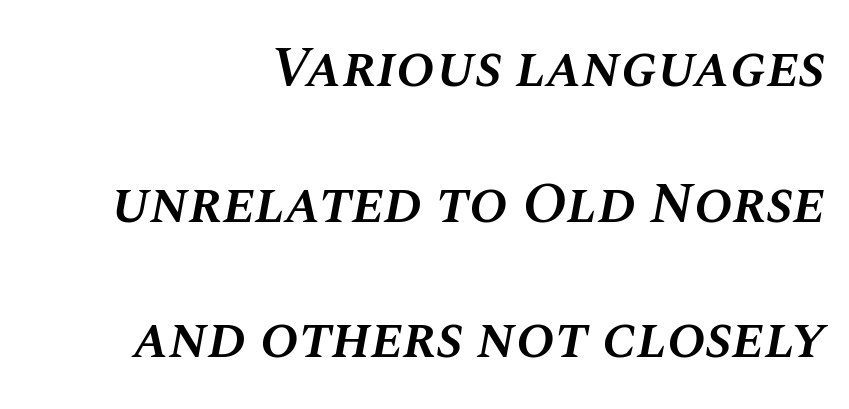
Q: Is the text bold? A: Semi-bold.
Q: Is the text italic (slanted)? A: Yes, it leans right by about 10 degrees.
Q: Is the text underlined? A: No.
Q: How is the paragraph aligned? A: Right-aligned.
Q: Is the spacing between letters normal or unusually wide? A: Normal.
Q: Is the spacing between lines tight, normal or loose? A: Loose.
Q: Width (condensed, normal, or wide)? A: Normal.
Q: Stroke contrast? A: Medium.
Q: x-height? A: Large.
Q: Monospaced? A: No.
